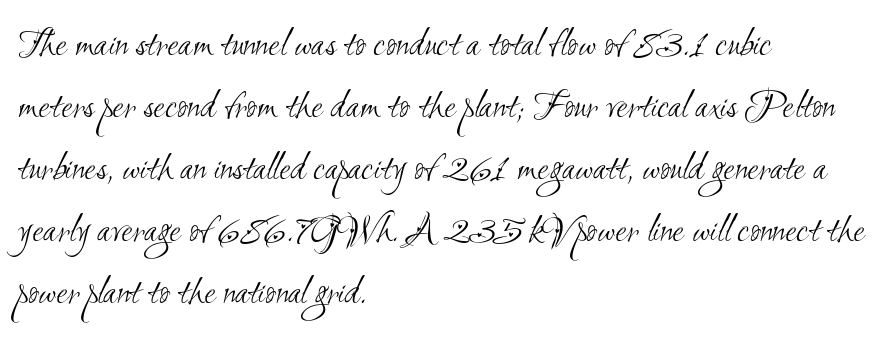
Q: Is the text bold? A: No.
Q: Is the typeface a serif or a sans-serif typeface? A: Sans-serif.
Q: Is the text underlined? A: No.
Q: How is the paragraph aligned? A: Left-aligned.
Q: Is the spacing between letters normal or unusually wide? A: Normal.
Q: Is the spacing between lines tight, normal or loose? A: Normal.
Q: Width (condensed, normal, or wide)? A: Condensed.
Q: Stroke contrast? A: Medium.
Q: x-height? A: Small.
Q: Monospaced? A: No.
